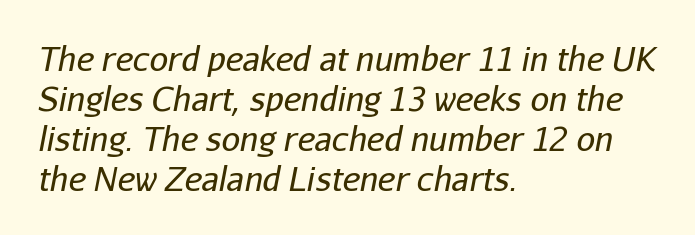
{"italic": "yes", "lean": "right", "slant_degrees": 11, "bold": "no", "weight": "regular", "width": "normal", "stroke_contrast": "low", "x_height": "medium", "monospaced": "no", "underline": "no", "align": "left", "line_spacing_ratio": 1.21, "letter_spacing": "normal", "letter_spacing_em": 0.0, "glyph_px": 33}
